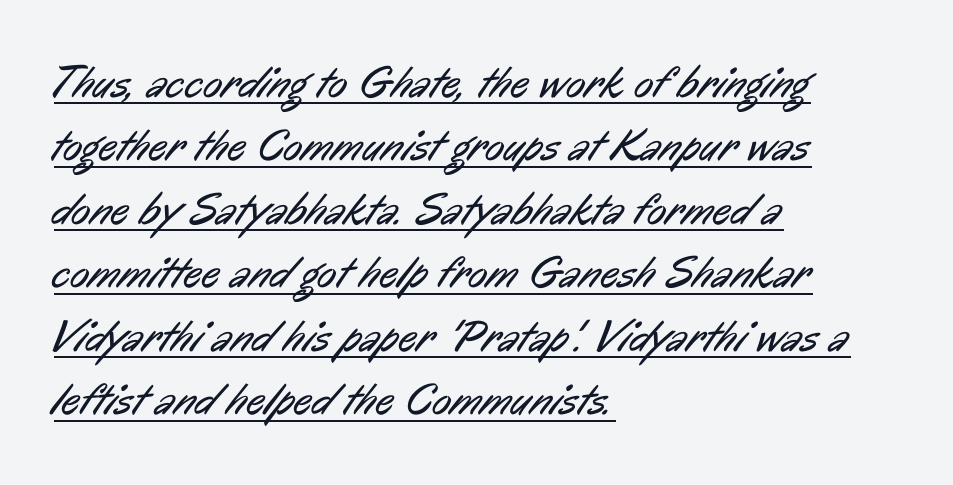
{"serif": "no", "bold": "no", "weight": "regular", "width": "condensed", "stroke_contrast": "low", "x_height": "medium", "monospaced": "no", "underline": "yes", "align": "left", "line_spacing": "normal", "line_spacing_ratio": 1.41, "letter_spacing": "normal", "letter_spacing_em": 0.0, "glyph_px": 45}
